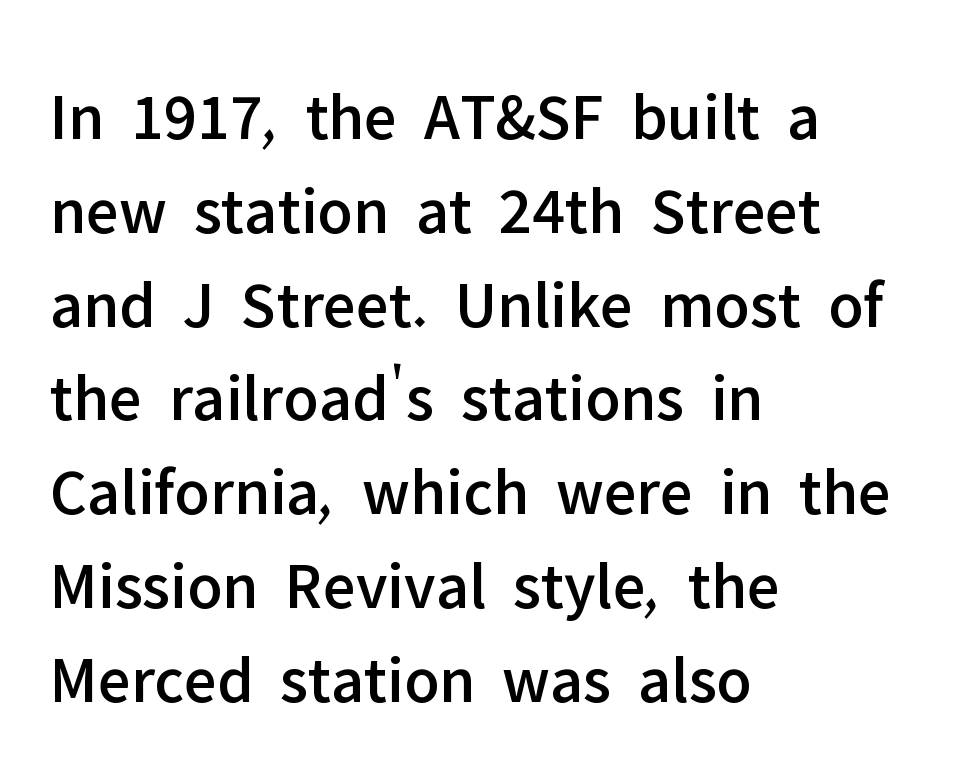
The image shows 67 px sans-serif type, upright; set left-aligned, normal line spacing (1.4x), normal letter spacing, not underlined; low stroke contrast and a medium x-height.
